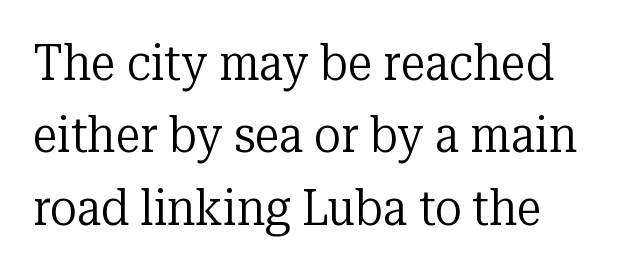
{"serif": "yes", "italic": "no", "bold": "no", "weight": "regular", "width": "normal", "stroke_contrast": "low", "x_height": "medium", "monospaced": "no", "underline": "no", "align": "left", "line_spacing": "normal", "line_spacing_ratio": 1.45, "letter_spacing": "normal", "letter_spacing_em": 0.0, "glyph_px": 50}
